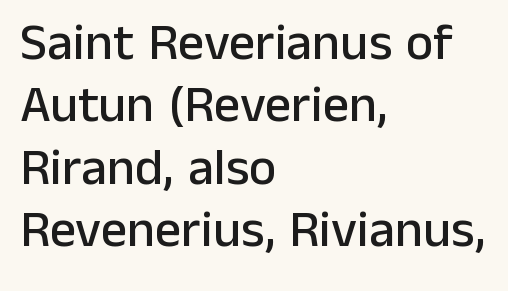
{"serif": "no", "italic": "no", "width": "normal", "stroke_contrast": "low", "x_height": "medium", "monospaced": "no", "underline": "no", "align": "left", "line_spacing_ratio": 1.2, "letter_spacing": "normal", "letter_spacing_em": 0.0, "glyph_px": 52}
